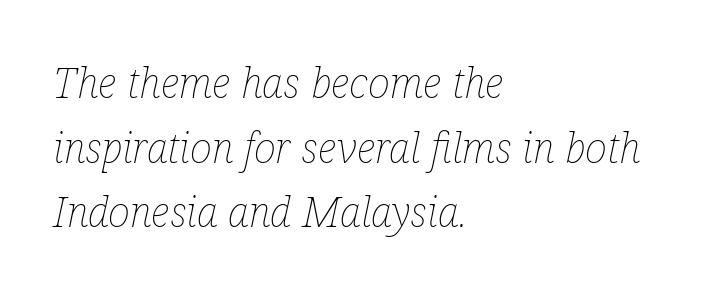
Proportional: the letters do not fall into vertical columns. What's the leading like? Ordinary, nothing unusual. Quick note: italic. The rendering keeps characters at their native spacing. A classic flush-left, rag-right setting is used for this passage.
